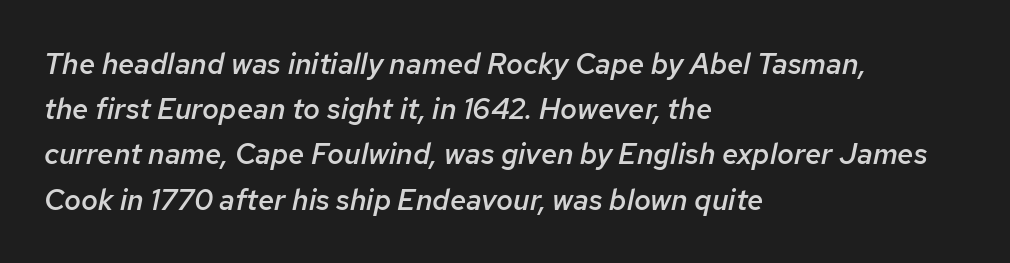
{"italic": "yes", "lean": "right", "slant_degrees": 12, "bold": "semi", "weight": "semibold", "width": "normal", "stroke_contrast": "low", "x_height": "medium", "monospaced": "no", "underline": "no", "align": "left", "line_spacing": "normal", "line_spacing_ratio": 1.56, "letter_spacing": "normal", "letter_spacing_em": 0.0, "glyph_px": 29}
